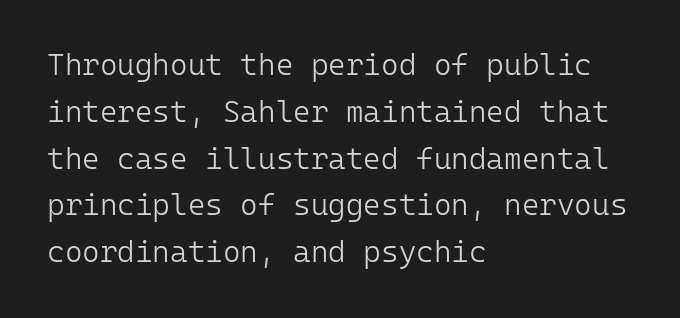
The image shows 30 px light sans-serif type, upright, monospaced; set left-aligned, normal line spacing (1.56x), normal letter spacing, not underlined; low stroke contrast and a medium x-height.
